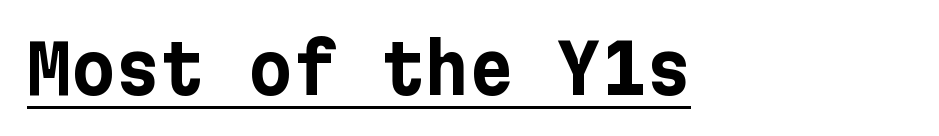
The image shows 68 px bold sans-serif type, upright; set left-aligned, normal letter spacing, underlined; low stroke contrast and a medium x-height.
